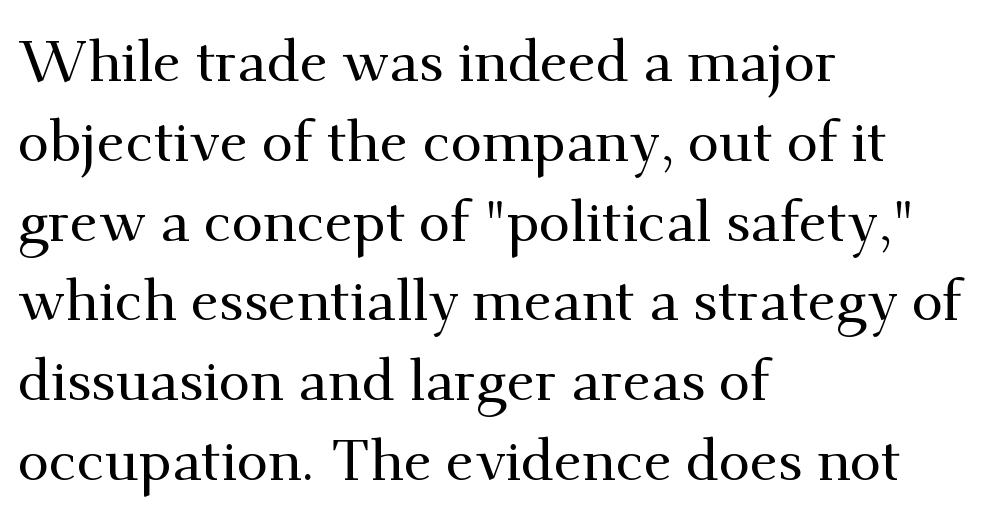
{"serif": "yes", "italic": "no", "width": "normal", "stroke_contrast": "medium", "x_height": "small", "monospaced": "no", "underline": "no", "align": "left", "line_spacing": "normal", "line_spacing_ratio": 1.4, "letter_spacing": "normal", "letter_spacing_em": 0.0, "glyph_px": 57}
